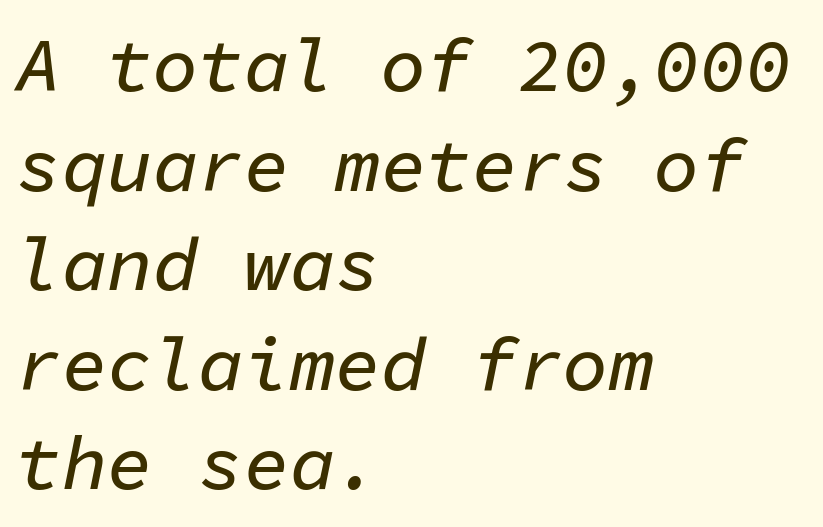
In terms of leading, this rendering sits right in the middle. The rendering applies a slant to the glyphs. The glyphs are unaccompanied by any horizontal stroke below them. The typesetter chose a ragged-right arrangement here. Here the designer chose a console-style face with uniform glyph widths.
